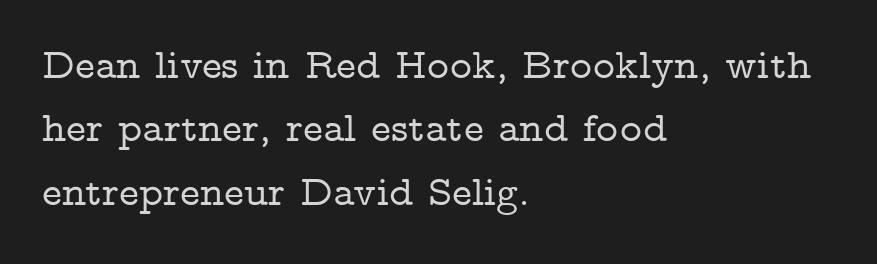
{"serif": "yes", "italic": "no", "width": "wide", "stroke_contrast": "low", "x_height": "medium", "monospaced": "no", "underline": "no", "align": "left", "line_spacing": "normal", "line_spacing_ratio": 1.51, "letter_spacing": "normal", "letter_spacing_em": 0.0, "glyph_px": 42}
